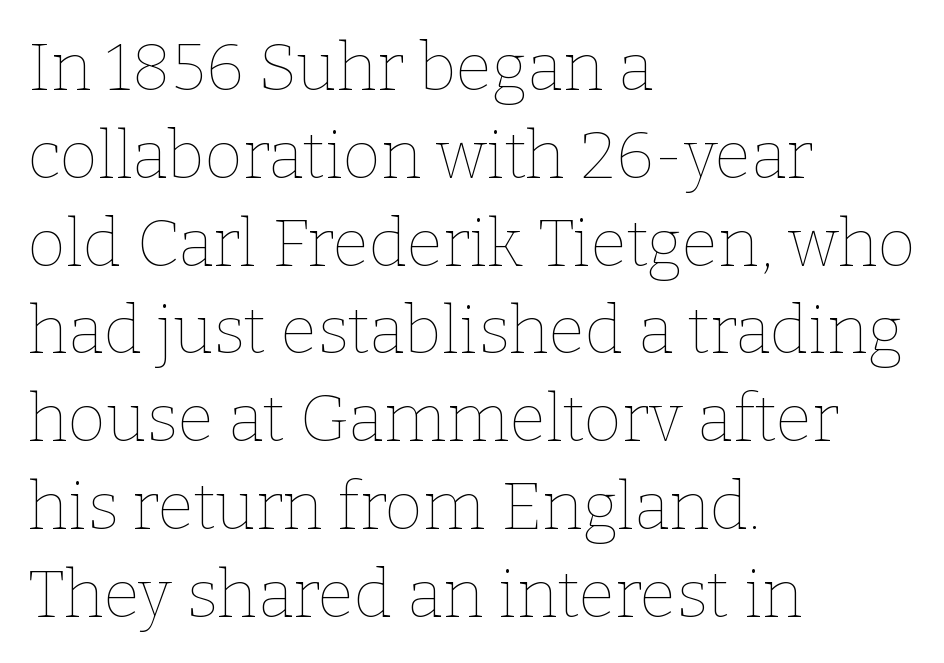
{"italic": "no", "bold": "no", "weight": "thin", "width": "normal", "stroke_contrast": "low", "x_height": "medium", "monospaced": "no", "underline": "no", "align": "left", "line_spacing": "normal", "line_spacing_ratio": 1.33, "letter_spacing": "normal", "letter_spacing_em": 0.0, "glyph_px": 66}
